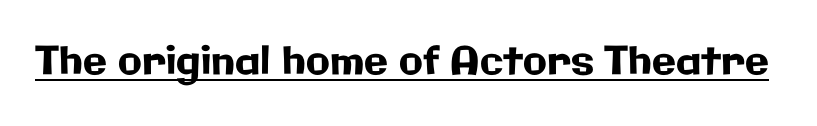
The image shows 39 px sans-serif type, upright; set normal letter spacing, underlined; low stroke contrast and a medium x-height.
